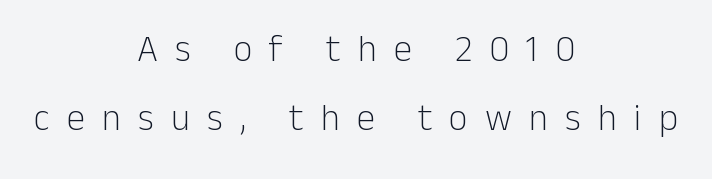
{"serif": "no", "italic": "no", "bold": "no", "weight": "light", "width": "normal", "stroke_contrast": "low", "x_height": "medium", "monospaced": "no", "underline": "no", "align": "center", "line_spacing_ratio": 1.87, "letter_spacing": "wide", "letter_spacing_em": 0.46, "glyph_px": 37}
